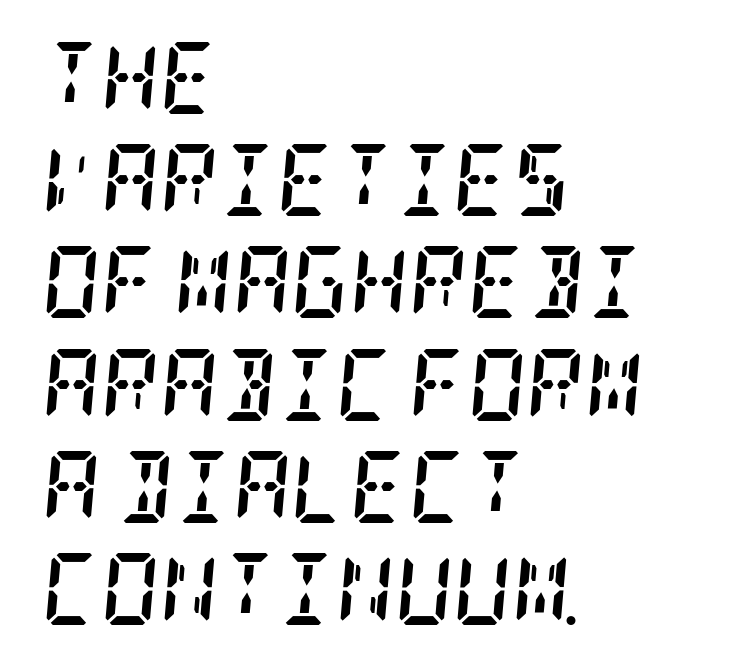
Q: Is the text bold? A: Yes.
Q: Is the text italic (slanted)? A: Yes, it leans right by about 5 degrees.
Q: Is the typeface a serif or a sans-serif typeface? A: Serif.
Q: Is the text underlined? A: No.
Q: How is the paragraph aligned? A: Left-aligned.
Q: Is the spacing between letters normal or unusually wide? A: Normal.
Q: Is the spacing between lines tight, normal or loose? A: Normal.
Q: Width (condensed, normal, or wide)? A: Condensed.
Q: Stroke contrast? A: Low.
Q: x-height? A: Large.
